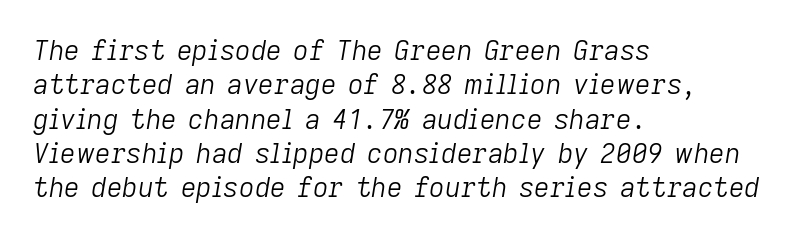
Q: Is the text bold? A: No.
Q: Is the text italic (slanted)? A: Yes, it leans right by about 9 degrees.
Q: Is the text underlined? A: No.
Q: How is the paragraph aligned? A: Left-aligned.
Q: Is the spacing between letters normal or unusually wide? A: Normal.
Q: Is the spacing between lines tight, normal or loose? A: Normal.
